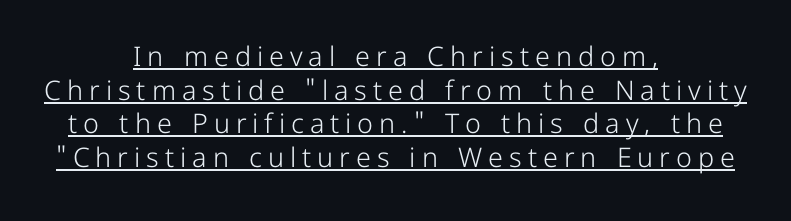
Q: Is the text bold? A: No.
Q: Is the text italic (slanted)? A: No, it is upright.
Q: Is the text underlined? A: Yes.
Q: How is the paragraph aligned? A: Centered.
Q: Is the spacing between letters normal or unusually wide? A: Unusually wide.
Q: Is the spacing between lines tight, normal or loose? A: Normal.
